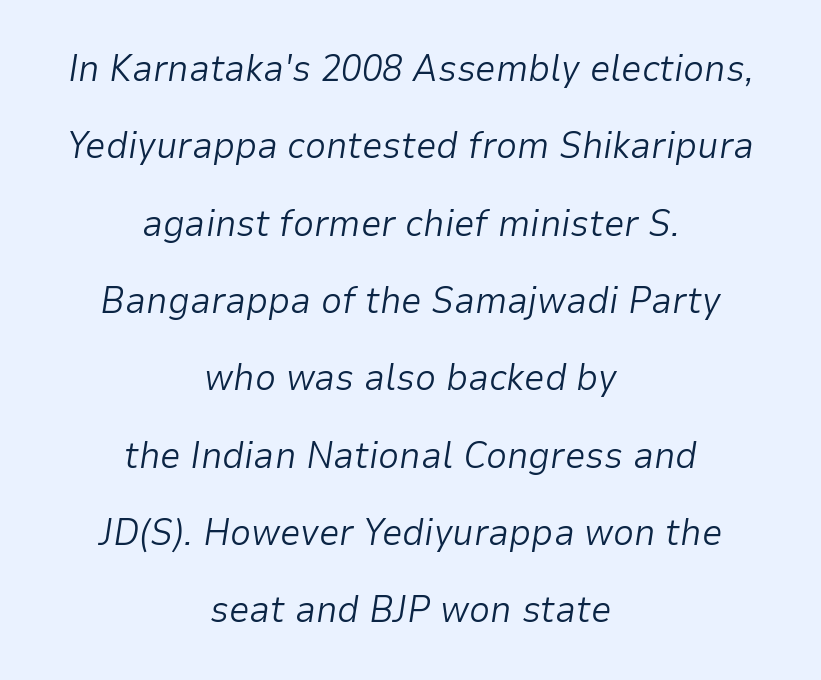
{"italic": "yes", "lean": "right", "slant_degrees": 9, "bold": "no", "weight": "light", "width": "normal", "stroke_contrast": "low", "x_height": "medium", "monospaced": "no", "underline": "no", "align": "center", "line_spacing": "loose", "line_spacing_ratio": 2.09, "letter_spacing": "normal", "letter_spacing_em": 0.0, "glyph_px": 37}
